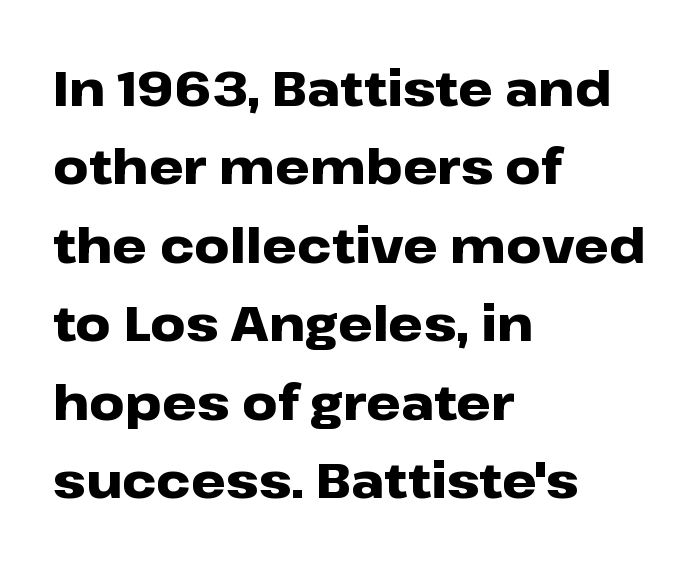
{"serif": "no", "italic": "no", "bold": "yes", "weight": "heavy", "width": "wide", "stroke_contrast": "low", "x_height": "medium", "monospaced": "no", "underline": "no", "align": "left", "line_spacing": "normal", "line_spacing_ratio": 1.6, "letter_spacing": "normal", "letter_spacing_em": 0.0, "glyph_px": 49}
